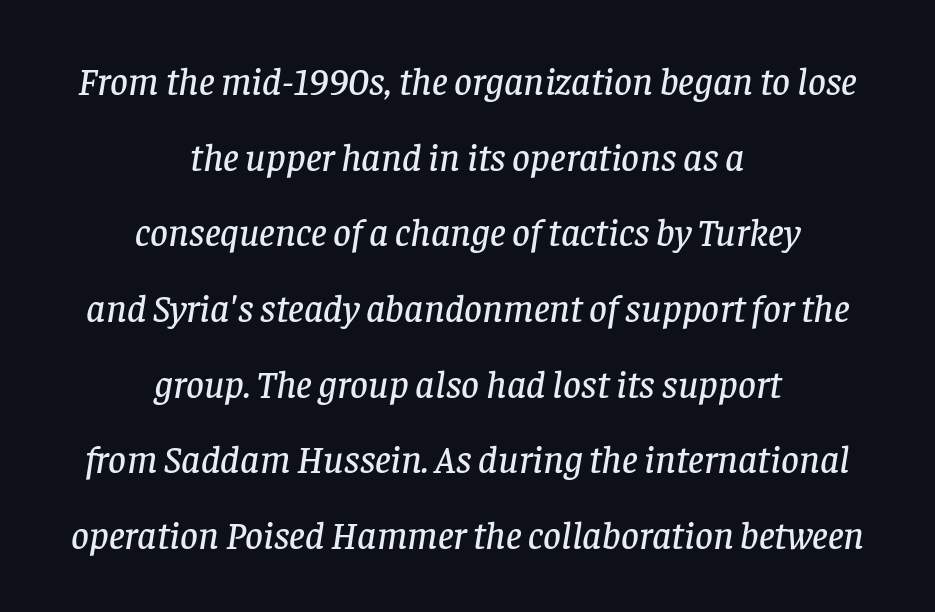
The rendering positions every line midway between the sides. Short note: letters normally spaced. These lines stand farther apart than default settings would place them. Here the designer chose a conventional face with non-uniform glyph widths. This rendering features lettering with no underline.
